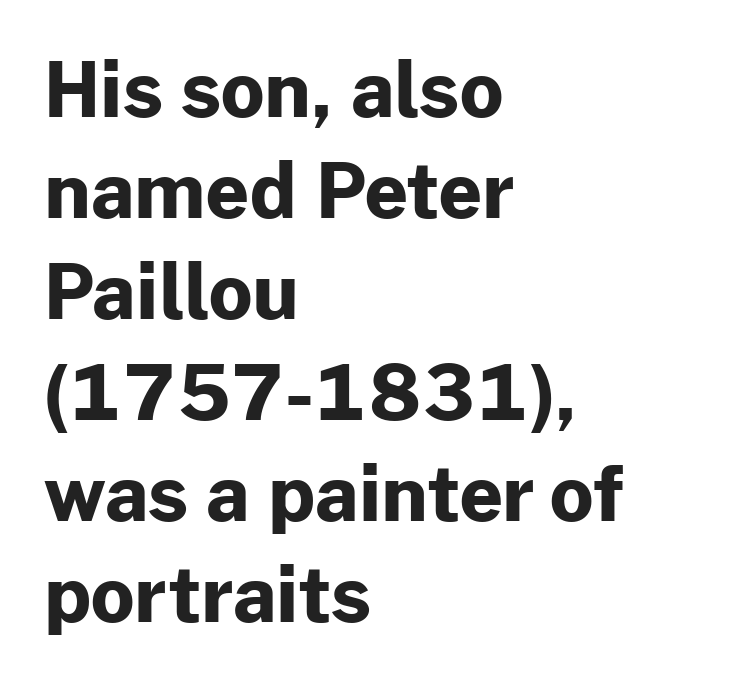
Q: Is the text bold? A: Yes.
Q: Is the text italic (slanted)? A: No, it is upright.
Q: Is the typeface a serif or a sans-serif typeface? A: Sans-serif.
Q: Is the text underlined? A: No.
Q: How is the paragraph aligned? A: Left-aligned.
Q: Is the spacing between letters normal or unusually wide? A: Normal.
Q: Is the spacing between lines tight, normal or loose? A: Normal.
Q: Width (condensed, normal, or wide)? A: Normal.
Q: Stroke contrast? A: Low.
Q: x-height? A: Medium.
Q: Monospaced? A: No.
